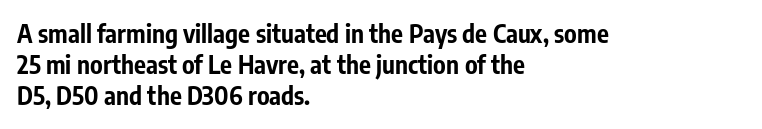
Caption: standard tracking, unaltered. Weight: bold. Line beginnings align vertically; line endings do not. The type sits square on the baseline with zero lean.
